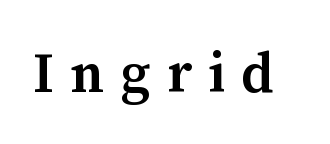
Do the characters align in a grid? No, the font is proportional. Only glyphs here, with clear space below each row. The face used here is rendered with a markedly widened letterfit. Rendered with straight, roman letterforms. How heavy is the stroke? Medium-heavy — a semibold, shy of bold. Letterform terminals end in serifs throughout the passage.
